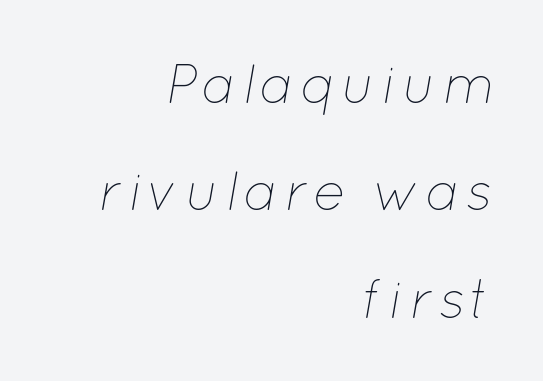
Q: Is the text bold? A: No.
Q: Is the text italic (slanted)? A: Yes, it leans right by about 12 degrees.
Q: Is the text underlined? A: No.
Q: How is the paragraph aligned? A: Right-aligned.
Q: Is the spacing between lines tight, normal or loose? A: Loose.
Q: Width (condensed, normal, or wide)? A: Normal.
Q: Stroke contrast? A: Low.
Q: x-height? A: Medium.
Q: Monospaced? A: No.
